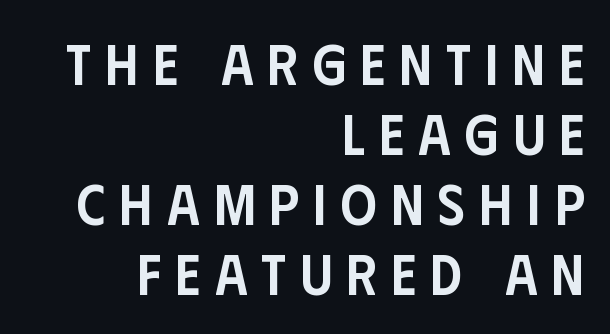
{"serif": "no", "italic": "no", "bold": "semi", "weight": "semibold", "width": "condensed", "stroke_contrast": "low", "x_height": "large", "monospaced": "no", "underline": "no", "align": "right", "line_spacing_ratio": 1.23, "letter_spacing": "wide", "letter_spacing_em": 0.25, "glyph_px": 57}
